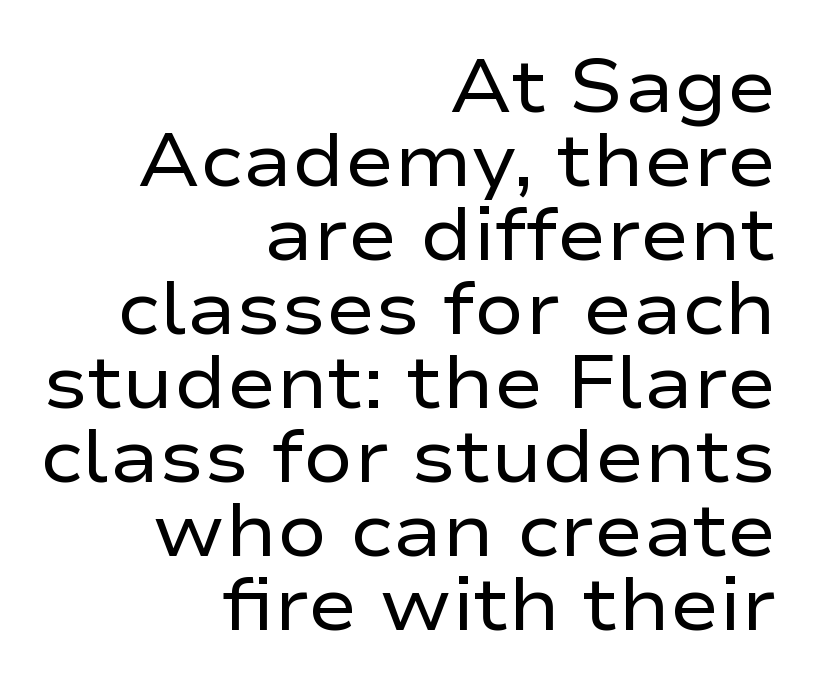
The image shows 74 px regular-weight, wide sans-serif type, upright; set right-aligned, tight line spacing (1.0x), normal letter spacing, not underlined; low stroke contrast and a medium x-height.
